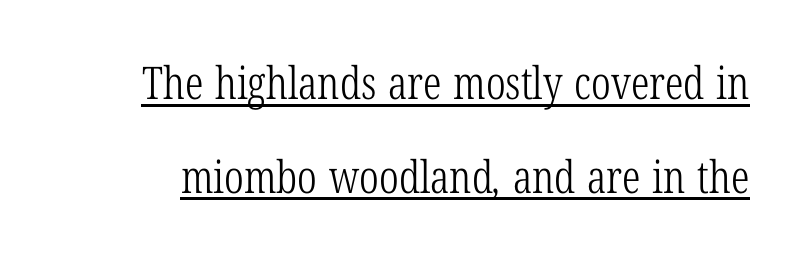
Character widths vary here, with narrow letters taking less room than wide ones. Bold? No — there's no thickening of the strokes. Old-style or modern, the face here clearly has serifs. This rendering leaves character spacing at its baseline value.
